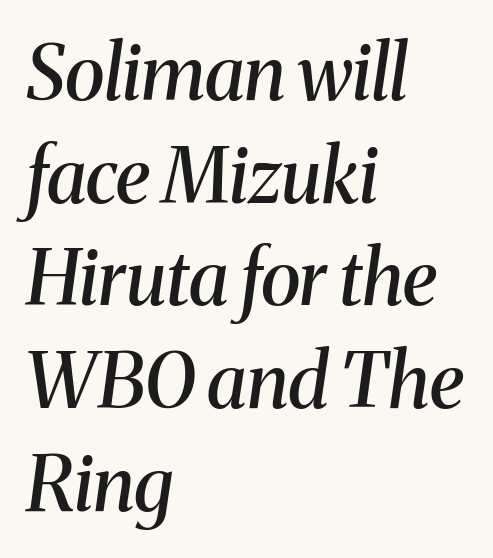
{"serif": "yes", "italic": "yes", "lean": "right", "slant_degrees": 8, "bold": "semi", "weight": "semibold", "width": "normal", "stroke_contrast": "medium", "x_height": "medium", "monospaced": "no", "underline": "no", "align": "left", "line_spacing": "normal", "line_spacing_ratio": 1.37, "letter_spacing": "normal", "letter_spacing_em": 0.0, "glyph_px": 75}
